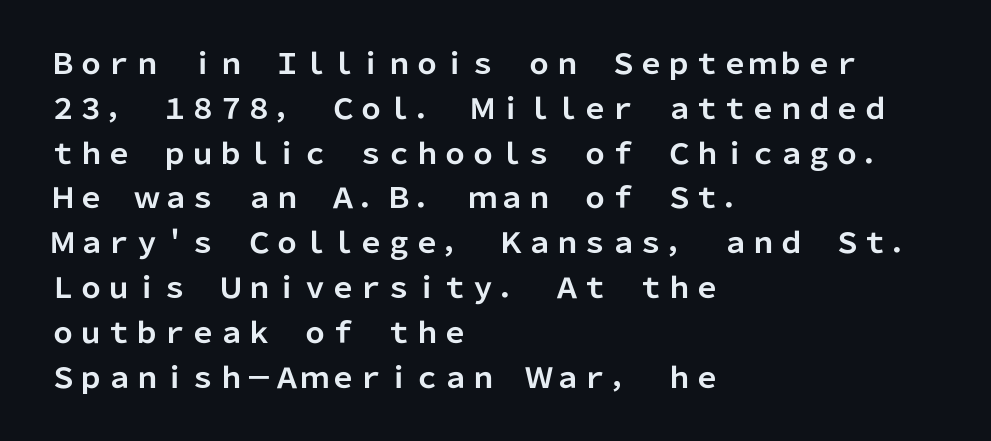
Q: Is the text bold? A: Yes.
Q: Is the text italic (slanted)? A: No, it is upright.
Q: Is the typeface a serif or a sans-serif typeface? A: Sans-serif.
Q: Is the text underlined? A: No.
Q: How is the paragraph aligned? A: Left-aligned.
Q: Is the spacing between letters normal or unusually wide? A: Normal.
Q: Is the spacing between lines tight, normal or loose? A: Normal.
Q: Width (condensed, normal, or wide)? A: Normal.
Q: Stroke contrast? A: Low.
Q: x-height? A: Medium.
Q: Monospaced? A: No.
